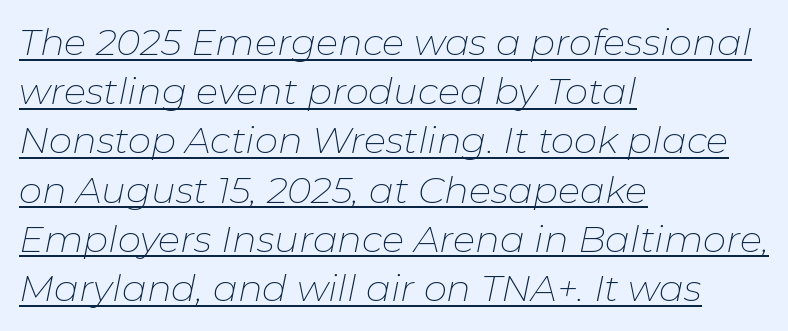
Every character sits at an angle, as italics do. This sample uses plain, unmodified letter spacing. Leading matches the norm, producing a regular column. One-word summary of the alignment: left. Weight: regular or lighter.
